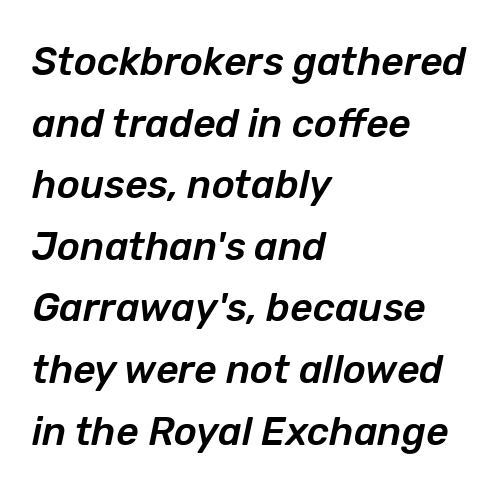
{"italic": "yes", "lean": "right", "slant_degrees": 12, "width": "normal", "stroke_contrast": "low", "x_height": "medium", "monospaced": "no", "underline": "no", "align": "left", "line_spacing": "normal", "line_spacing_ratio": 1.58, "letter_spacing": "normal", "letter_spacing_em": 0.0, "glyph_px": 39}
